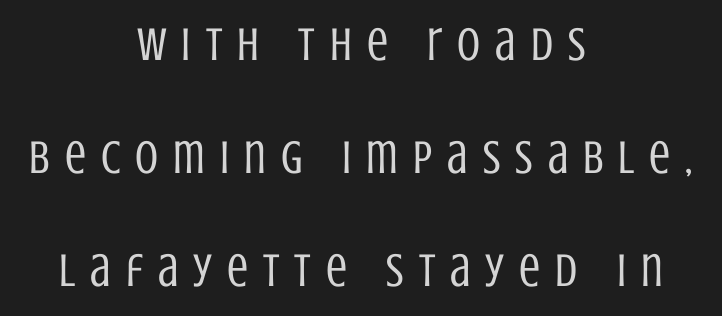
{"serif": "no", "italic": "no", "bold": "no", "weight": "regular", "width": "condensed", "stroke_contrast": "low", "x_height": "large", "monospaced": "no", "underline": "no", "align": "center", "line_spacing": "loose", "line_spacing_ratio": 2.4, "letter_spacing": "wide", "letter_spacing_em": 0.32, "glyph_px": 47}
